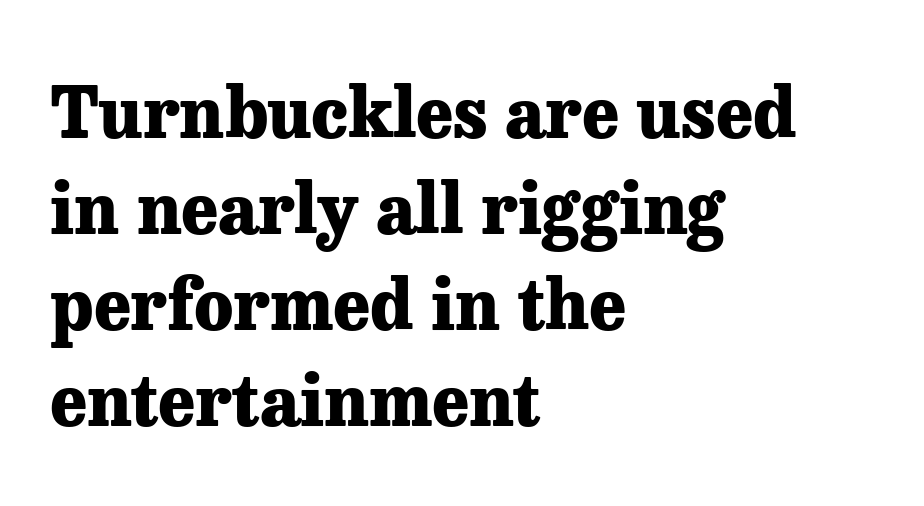
{"serif": "yes", "italic": "no", "bold": "yes", "weight": "heavy", "width": "normal", "stroke_contrast": "low", "x_height": "medium", "monospaced": "no", "underline": "no", "align": "left", "line_spacing": "normal", "line_spacing_ratio": 1.37, "letter_spacing": "normal", "letter_spacing_em": 0.0, "glyph_px": 70}
